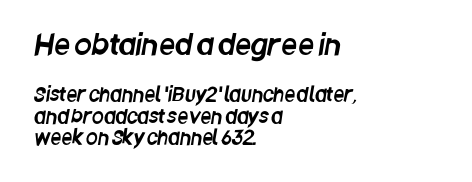
Q: Is the typeface a serif or a sans-serif typeface? A: Sans-serif.
Q: Is the text underlined? A: No.
Q: How is the paragraph aligned? A: Left-aligned.
Q: Is the spacing between letters normal or unusually wide? A: Normal.
Q: Is the spacing between lines tight, normal or loose? A: Tight.
Q: Which block of text is set in a larger size, the first (top) or the second (bottom)? A: The first (top) one.
Q: Width (condensed, normal, or wide)? A: Condensed.
Q: Stroke contrast? A: Low.
Q: x-height? A: Large.
Q: Monospaced? A: No.
